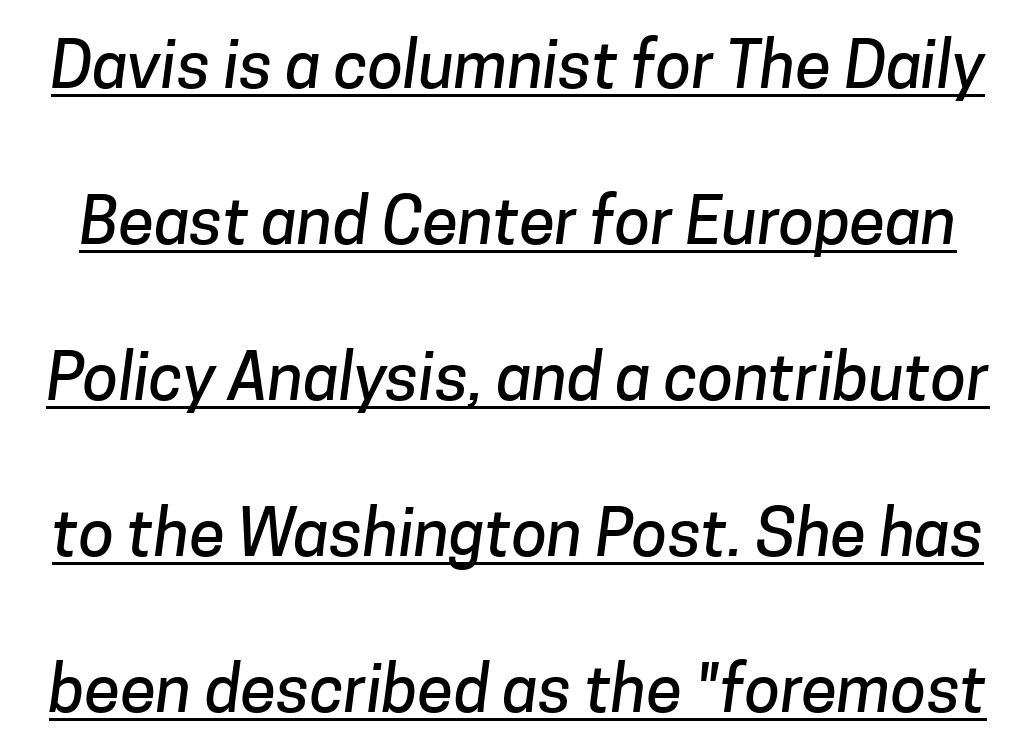
A typesetter would call this zero additional tracking. This is underlined copy, the kind a proofreader might mark for attention. The passage shown stacks its lines with a broad gap. Are there feet on the stems? There aren't — it's a sans. Do the characters align in a grid? No, the font is proportional.
